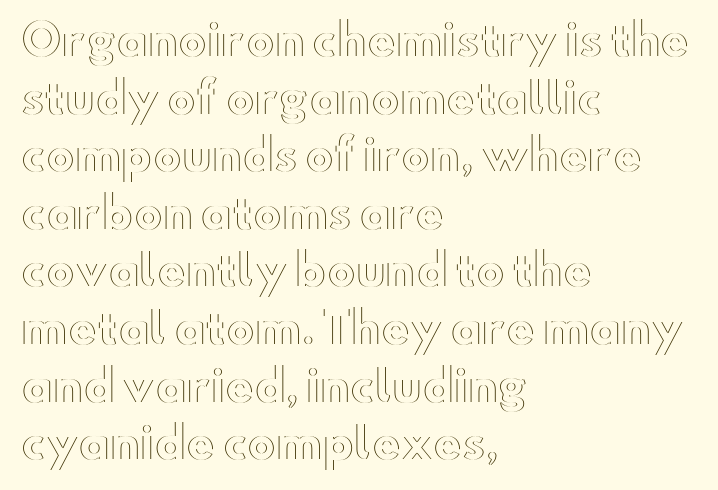
The image shows 43 px wide type, upright; set left-aligned, normal line spacing (1.34x), normal letter spacing, not underlined; a small x-height.
